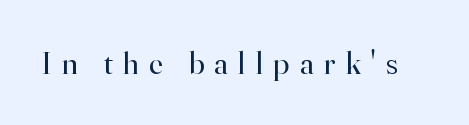
Q: Is the text bold? A: No.
Q: Is the text italic (slanted)? A: No, it is upright.
Q: Is the typeface a serif or a sans-serif typeface? A: Serif.
Q: Is the text underlined? A: No.
Q: Is the spacing between letters normal or unusually wide? A: Unusually wide.
Q: Width (condensed, normal, or wide)? A: Normal.
Q: Stroke contrast? A: High.
Q: x-height? A: Small.
Q: Monospaced? A: No.
